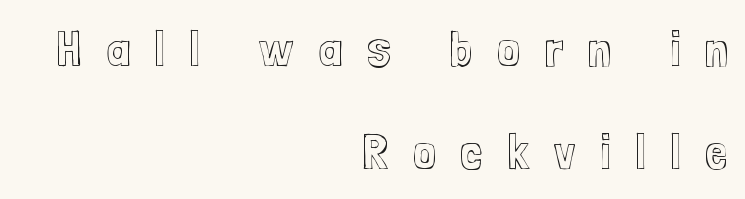
Q: Is the text italic (slanted)? A: No, it is upright.
Q: Is the text underlined? A: No.
Q: How is the paragraph aligned? A: Right-aligned.
Q: Is the spacing between letters normal or unusually wide? A: Unusually wide.
Q: Is the spacing between lines tight, normal or loose? A: Loose.
Q: Width (condensed, normal, or wide)? A: Condensed.
Q: x-height? A: Medium.
Q: Monospaced? A: No.
